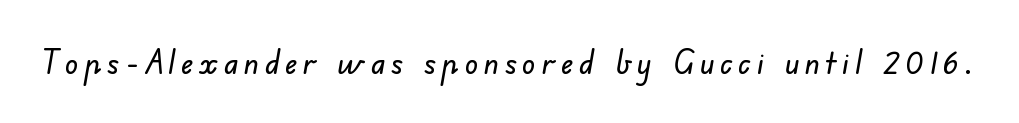
Q: Is the typeface a serif or a sans-serif typeface? A: Sans-serif.
Q: Is the text underlined? A: No.
Q: Width (condensed, normal, or wide)? A: Normal.
Q: Stroke contrast? A: Low.
Q: x-height? A: Small.
Q: Monospaced? A: No.
